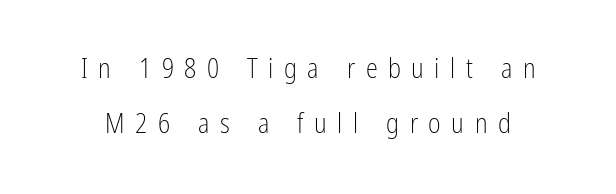
Q: Is the text bold? A: No.
Q: Is the text italic (slanted)? A: No, it is upright.
Q: Is the text underlined? A: No.
Q: How is the paragraph aligned? A: Centered.
Q: Is the spacing between letters normal or unusually wide? A: Unusually wide.
Q: Is the spacing between lines tight, normal or loose? A: Loose.
